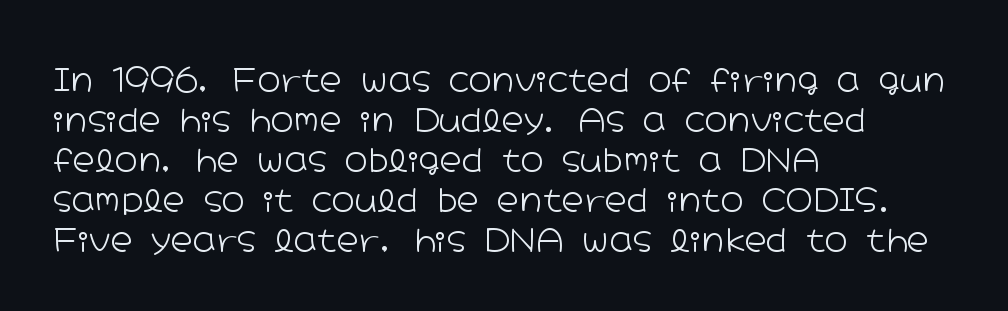
The image shows 31 px light, wide sans-serif type, upright; set left-aligned, normal line spacing (1.29x), normal letter spacing, not underlined; low stroke contrast and a medium x-height.
